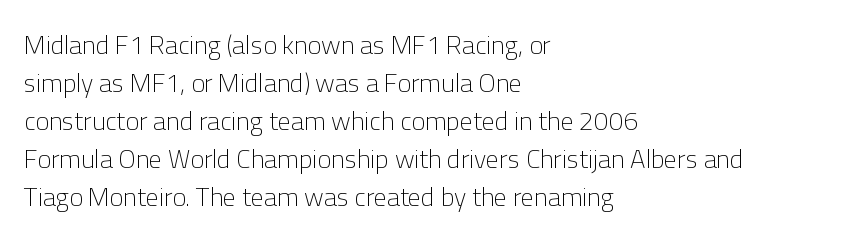
{"italic": "no", "bold": "no", "underline": "no", "align": "left", "line_spacing": "normal", "line_spacing_ratio": 1.46, "letter_spacing": "normal", "letter_spacing_em": 0.0, "glyph_px": 26}
